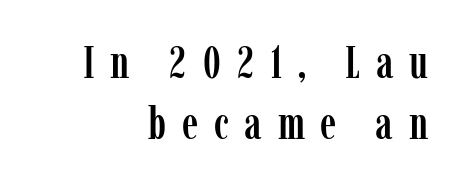
{"serif": "yes", "italic": "no", "width": "condensed", "stroke_contrast": "low", "x_height": "medium", "monospaced": "no", "underline": "no", "align": "right", "line_spacing": "normal", "line_spacing_ratio": 1.33, "letter_spacing": "wide", "letter_spacing_em": 0.34, "glyph_px": 46}
